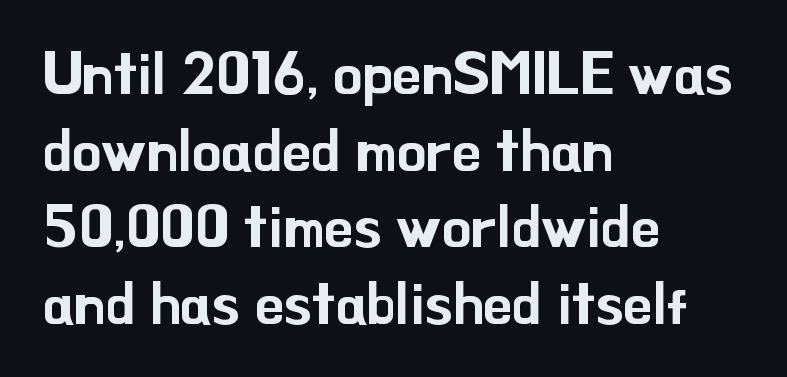
Q: Is the text italic (slanted)? A: No, it is upright.
Q: Is the typeface a serif or a sans-serif typeface? A: Sans-serif.
Q: Is the text underlined? A: No.
Q: How is the paragraph aligned? A: Left-aligned.
Q: Is the spacing between letters normal or unusually wide? A: Normal.
Q: Is the spacing between lines tight, normal or loose? A: Normal.
Q: Width (condensed, normal, or wide)? A: Normal.
Q: Stroke contrast? A: Low.
Q: x-height? A: Small.
Q: Monospaced? A: No.
